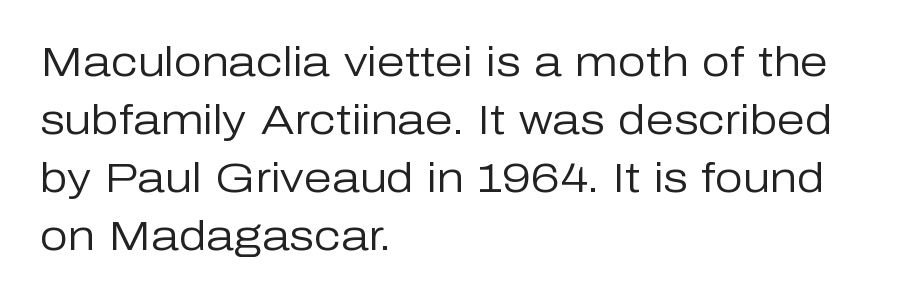
{"serif": "no", "italic": "no", "bold": "no", "weight": "regular", "width": "normal", "stroke_contrast": "low", "x_height": "medium", "monospaced": "no", "underline": "no", "align": "left", "line_spacing": "normal", "line_spacing_ratio": 1.45, "letter_spacing": "normal", "letter_spacing_em": 0.0, "glyph_px": 40}
